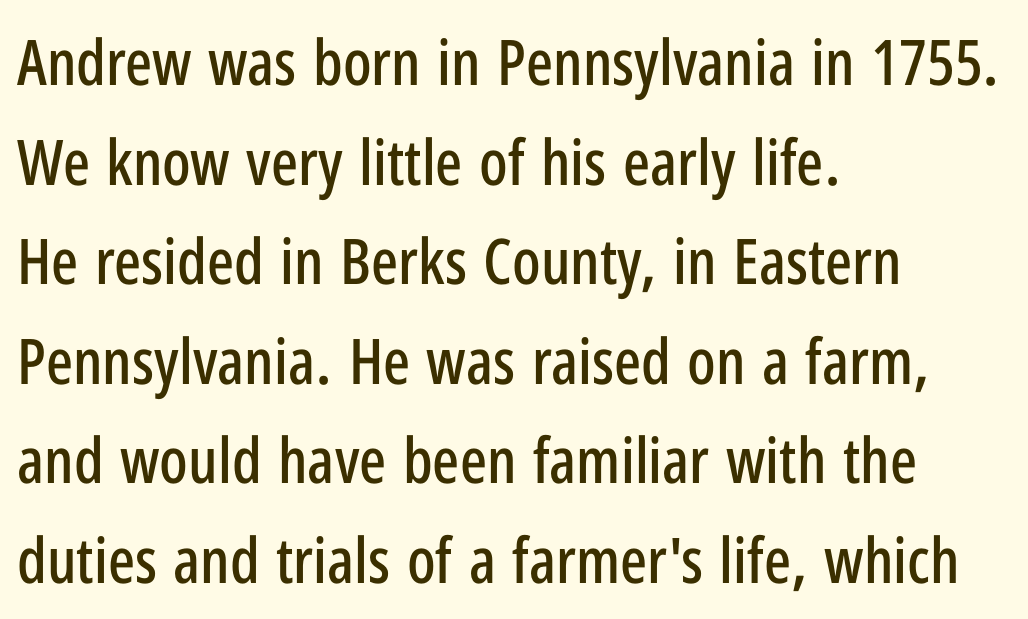
{"serif": "no", "italic": "no", "width": "condensed", "stroke_contrast": "low", "x_height": "medium", "monospaced": "no", "underline": "no", "align": "left", "line_spacing": "normal", "line_spacing_ratio": 1.58, "letter_spacing": "normal", "letter_spacing_em": 0.0, "glyph_px": 63}
